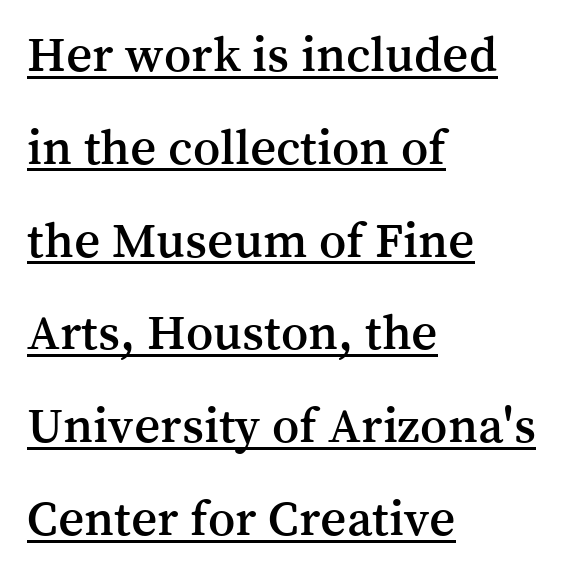
The image shows 51 px serif type, upright; set left-aligned, line spacing 1.82x, normal letter spacing, underlined; medium stroke contrast and a medium x-height.
